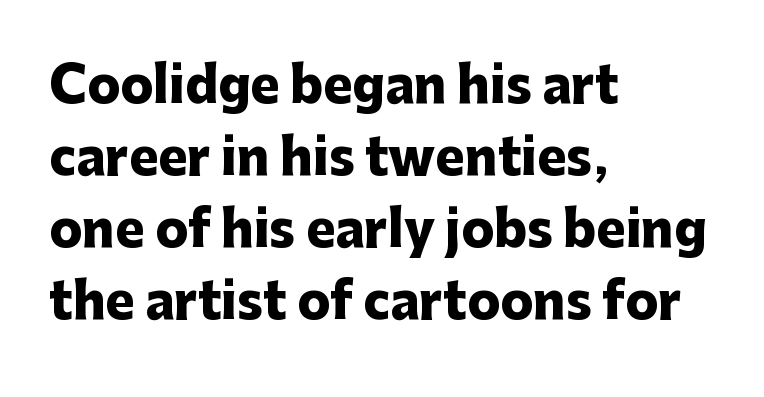
The image shows 49 px heavy sans-serif type, upright; set left-aligned, normal line spacing (1.47x), normal letter spacing, not underlined; low stroke contrast and a medium x-height.
